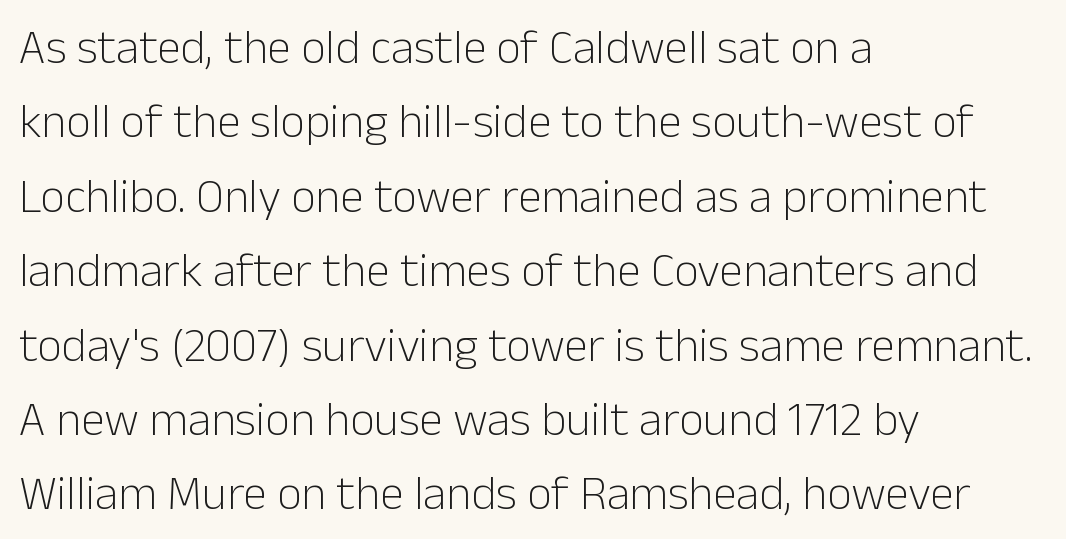
One glance says typical: line gaps are just what's usual. Character widths vary here, with narrow letters taking less room than wide ones. The text was rendered using a sans face with plain stroke endings. The words here are not underlined.
